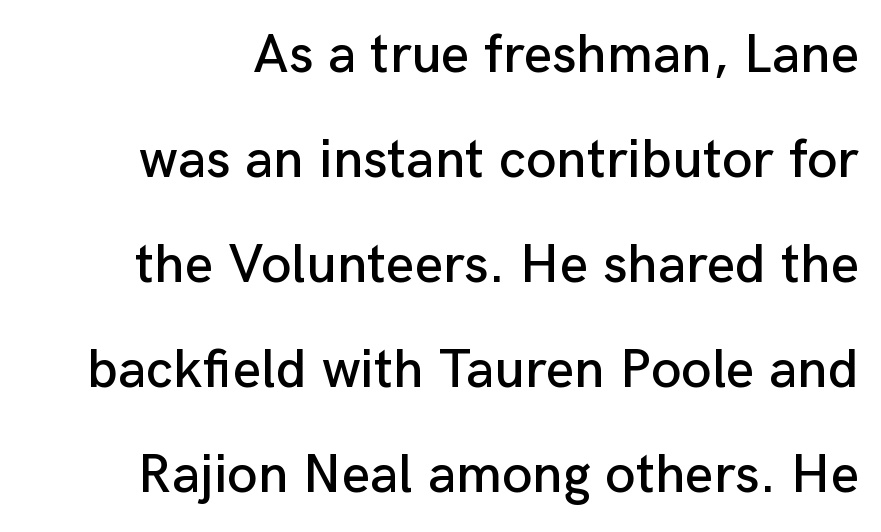
This sample trades compactness for vertical openness between lines. The tracking reads as untouched default to a designer's eye. The passage shown is typed in a proportional face where columns would drift. Characters remain perfectly vertical along every line. Are there feet on the stems? There aren't — it's a sans.
